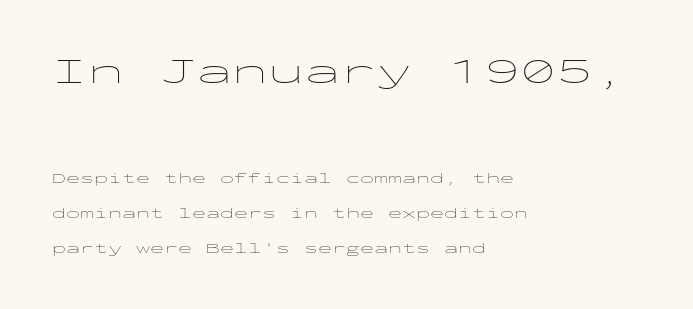
{"serif": "no", "italic": "no", "bold": "no", "weight": "thin", "width": "wide", "stroke_contrast": "low", "x_height": "medium", "monospaced": "yes", "underline": "no", "align": "left", "line_spacing": "loose", "line_spacing_ratio": 2.49, "letter_spacing": "normal", "letter_spacing_em": 0.0, "larger_block": "first", "size_ratio": 2.57, "glyph_px": 36}
